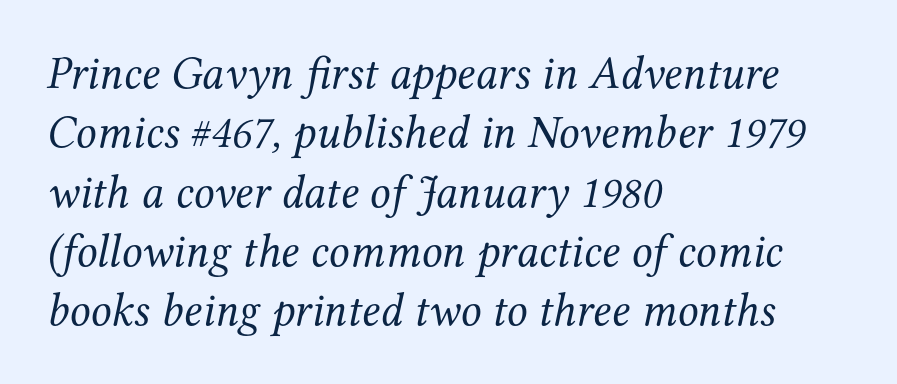
The image shows 46 px regular-weight serif type, italic (leaning right); set left-aligned, normal line spacing (1.29x), normal letter spacing, not underlined; medium stroke contrast and a medium x-height.
